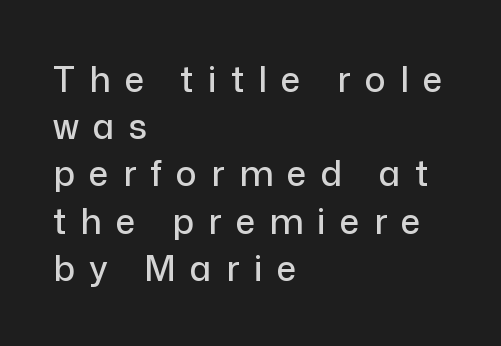
Q: Is the text italic (slanted)? A: No, it is upright.
Q: Is the typeface a serif or a sans-serif typeface? A: Sans-serif.
Q: Is the text underlined? A: No.
Q: How is the paragraph aligned? A: Left-aligned.
Q: Is the spacing between letters normal or unusually wide? A: Unusually wide.
Q: Is the spacing between lines tight, normal or loose? A: Normal.
Q: Width (condensed, normal, or wide)? A: Normal.
Q: Stroke contrast? A: Low.
Q: x-height? A: Medium.
Q: Monospaced? A: No.
